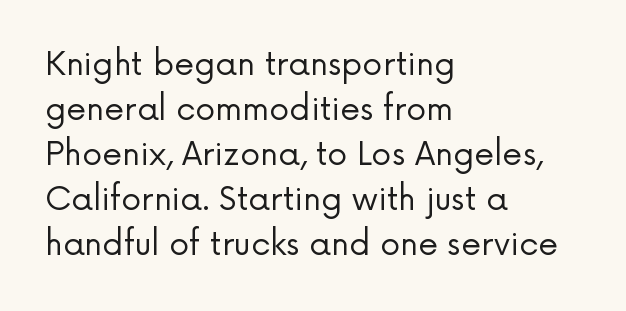
The image shows 32 px regular-weight sans-serif type, upright; set left-aligned, normal line spacing (1.41x), normal letter spacing, not underlined; low stroke contrast and a medium x-height.
